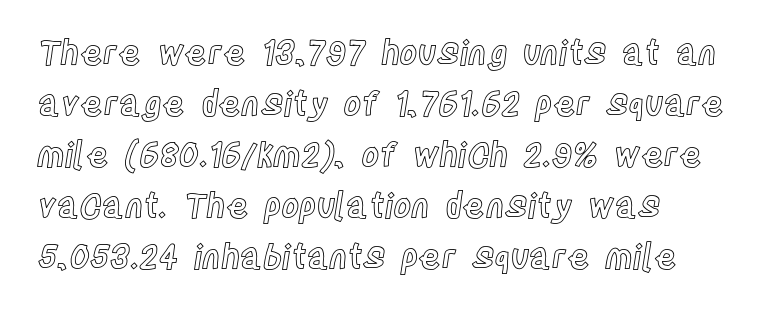
{"width": "condensed", "x_height": "large", "monospaced": "no", "underline": "no", "align": "left", "line_spacing": "normal", "line_spacing_ratio": 1.5, "letter_spacing": "normal", "letter_spacing_em": 0.0, "glyph_px": 34}
